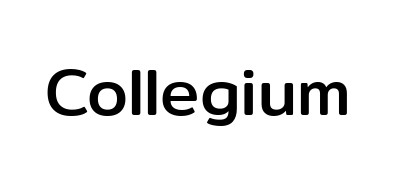
Q: Is the text italic (slanted)? A: No, it is upright.
Q: Is the typeface a serif or a sans-serif typeface? A: Sans-serif.
Q: Is the text underlined? A: No.
Q: Is the spacing between letters normal or unusually wide? A: Normal.
Q: Width (condensed, normal, or wide)? A: Normal.
Q: Stroke contrast? A: Low.
Q: x-height? A: Medium.
Q: Monospaced? A: No.
